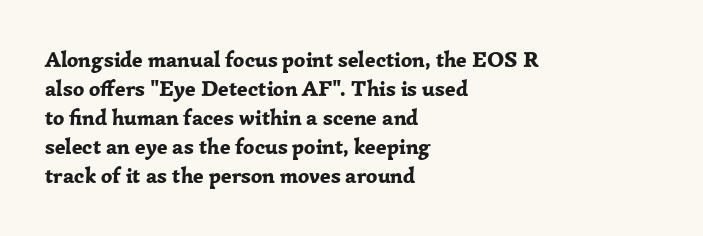
I'd describe the lettering as bold — thick and assertive. Line starts are locked; line ends wander. Nope, not italic — everything's standing straight. Only glyphs here, with clear space below each row.
